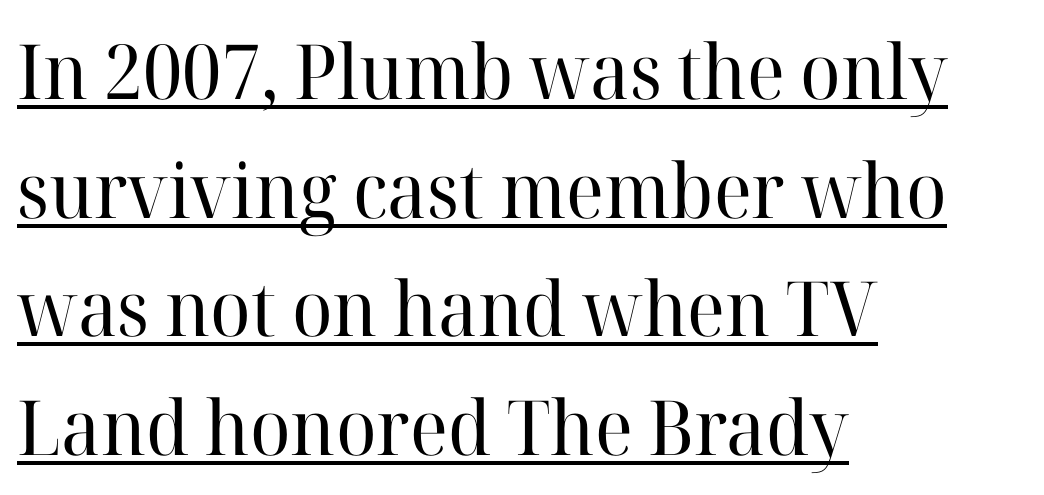
{"serif": "yes", "italic": "no", "bold": "no", "weight": "regular", "width": "normal", "stroke_contrast": "high", "x_height": "medium", "monospaced": "no", "underline": "yes", "align": "left", "line_spacing": "normal", "line_spacing_ratio": 1.56, "letter_spacing": "normal", "letter_spacing_em": 0.0, "glyph_px": 76}
